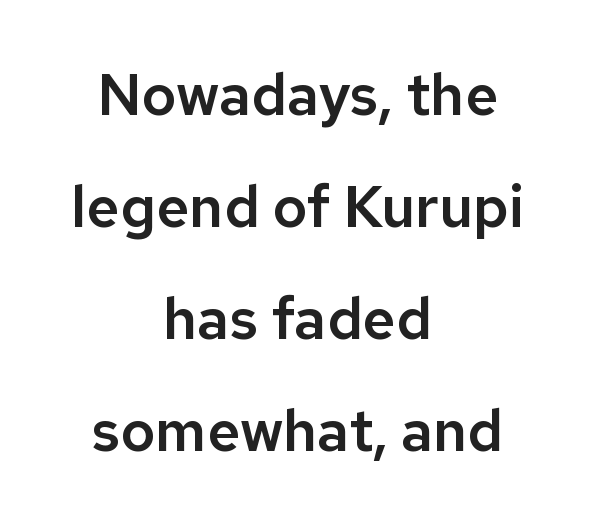
{"serif": "no", "italic": "no", "width": "normal", "stroke_contrast": "low", "x_height": "medium", "monospaced": "no", "underline": "no", "align": "center", "line_spacing": "loose", "line_spacing_ratio": 1.93, "letter_spacing": "normal", "letter_spacing_em": 0.0, "glyph_px": 58}
